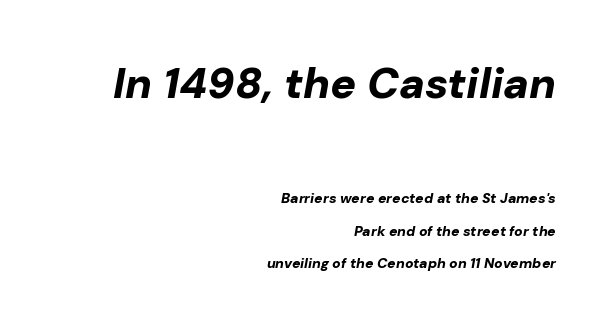
Q: Is the text bold? A: Yes.
Q: Is the text italic (slanted)? A: Yes, it leans right by about 10 degrees.
Q: Is the text underlined? A: No.
Q: How is the paragraph aligned? A: Right-aligned.
Q: Is the spacing between letters normal or unusually wide? A: Normal.
Q: Is the spacing between lines tight, normal or loose? A: Loose.
Q: Which block of text is set in a larger size, the first (top) or the second (bottom)? A: The first (top) one.
Q: Width (condensed, normal, or wide)? A: Normal.
Q: Stroke contrast? A: Low.
Q: x-height? A: Medium.
Q: Monospaced? A: No.
